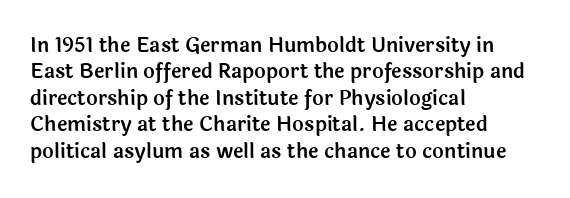
{"italic": "no", "underline": "no", "align": "left", "line_spacing": "normal", "line_spacing_ratio": 1.32, "letter_spacing": "normal", "letter_spacing_em": 0.0, "glyph_px": 20}
